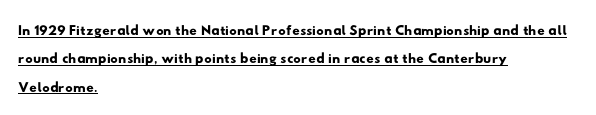
The image shows 21 px text type; set left-aligned, normal line spacing (1.35x), normal letter spacing, underlined.
